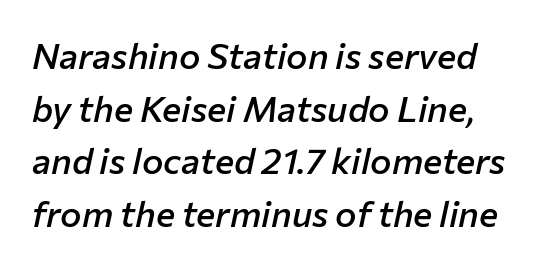
Q: Is the text bold? A: Semi-bold.
Q: Is the text italic (slanted)? A: Yes, it leans right by about 12 degrees.
Q: Is the text underlined? A: No.
Q: Is the spacing between letters normal or unusually wide? A: Normal.
Q: Is the spacing between lines tight, normal or loose? A: Normal.
Q: Width (condensed, normal, or wide)? A: Normal.
Q: Stroke contrast? A: Low.
Q: x-height? A: Medium.
Q: Monospaced? A: No.
